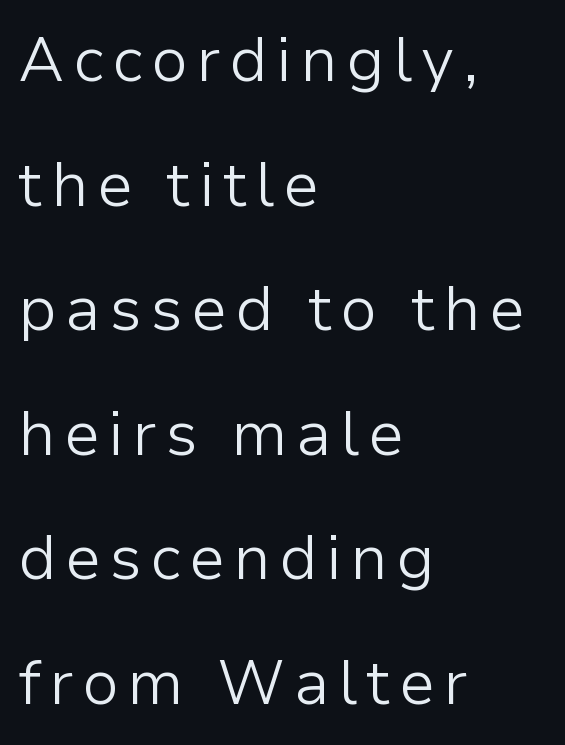
Q: Is the text bold? A: No.
Q: Is the text italic (slanted)? A: No, it is upright.
Q: Is the typeface a serif or a sans-serif typeface? A: Sans-serif.
Q: Is the text underlined? A: No.
Q: How is the paragraph aligned? A: Left-aligned.
Q: Is the spacing between lines tight, normal or loose? A: Loose.
Q: Width (condensed, normal, or wide)? A: Normal.
Q: Stroke contrast? A: Low.
Q: x-height? A: Medium.
Q: Monospaced? A: No.
